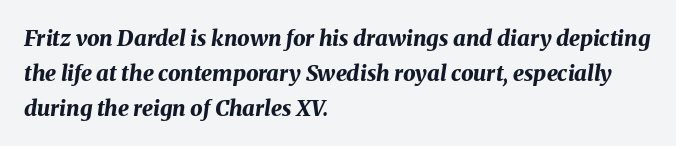
The image shows 22 px bold type, italic (leaning right); set left-aligned, normal line spacing (1.59x), normal letter spacing, not underlined.
